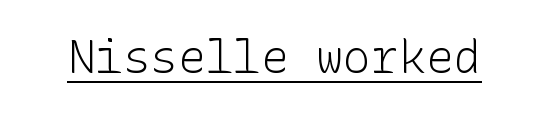
{"serif": "no", "italic": "no", "bold": "no", "weight": "light", "width": "normal", "stroke_contrast": "low", "x_height": "medium", "underline": "yes", "letter_spacing": "normal", "letter_spacing_em": 0.0, "glyph_px": 46}
